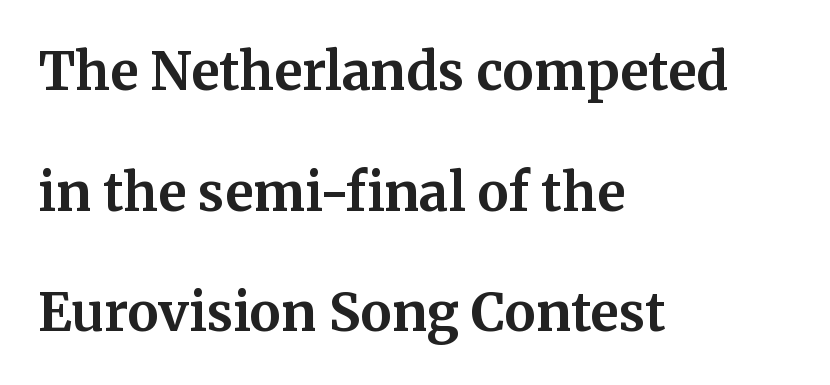
{"serif": "yes", "italic": "no", "bold": "yes", "weight": "bold", "width": "normal", "stroke_contrast": "medium", "x_height": "medium", "monospaced": "no", "underline": "no", "align": "left", "line_spacing": "loose", "line_spacing_ratio": 2.32, "letter_spacing": "normal", "letter_spacing_em": 0.0, "glyph_px": 52}
